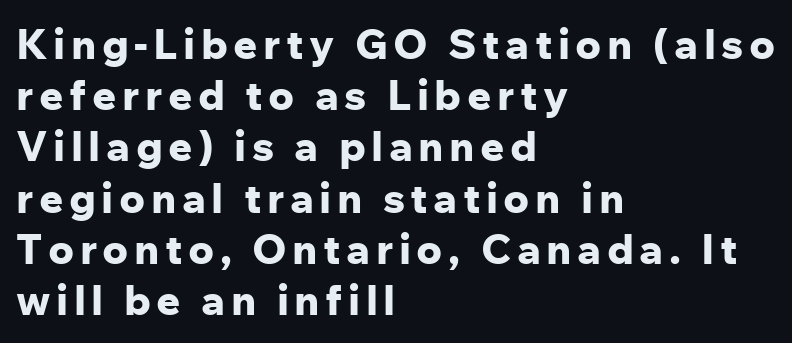
Quick note: not italic, upright. Type without underlining. The letters are bold, with thick, heavy strokes. Here the designer chose a conventional face with non-uniform glyph widths.
